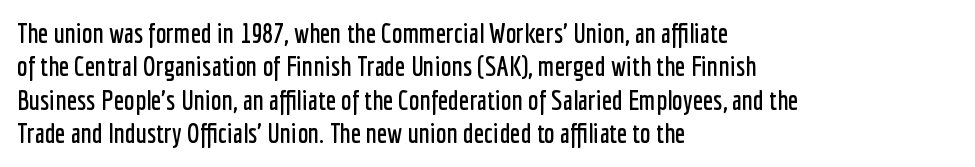
The specimen reads as upright at a glance. The words here are not underlined. Horizontal alignment here is leftward, the default for most running prose. The gaps between neighbouring characters are ordinary and unremarkable.
